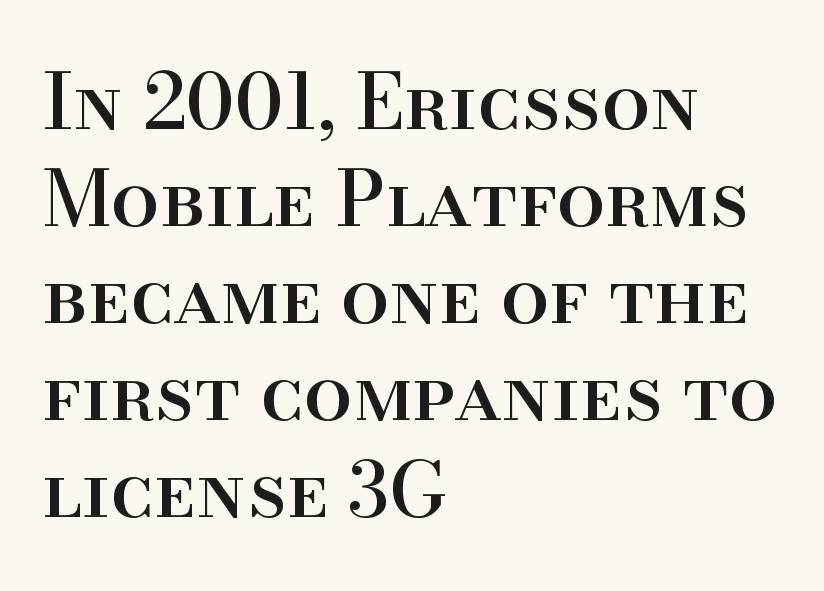
Q: Is the text italic (slanted)? A: No, it is upright.
Q: Is the typeface a serif or a sans-serif typeface? A: Serif.
Q: Is the text underlined? A: No.
Q: How is the paragraph aligned? A: Left-aligned.
Q: Is the spacing between letters normal or unusually wide? A: Normal.
Q: Is the spacing between lines tight, normal or loose? A: Normal.
Q: Width (condensed, normal, or wide)? A: Normal.
Q: Stroke contrast? A: High.
Q: x-height? A: Small.
Q: Monospaced? A: No.
